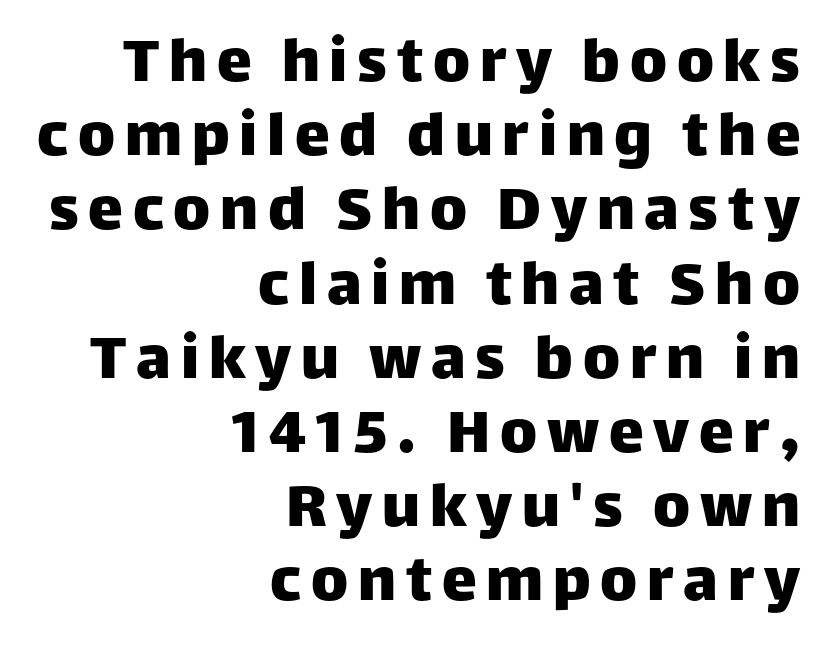
If you measured baseline to baseline, you'd find a short distance. The space beneath each line is pristine and unruled. Ascenders rise straight up at ninety degrees. Character widths vary here, with narrow letters taking less room than wide ones. Casual observation: everything's shoved over to the right. The letters carry no serifs — their stems end cleanly without finishing strokes.
